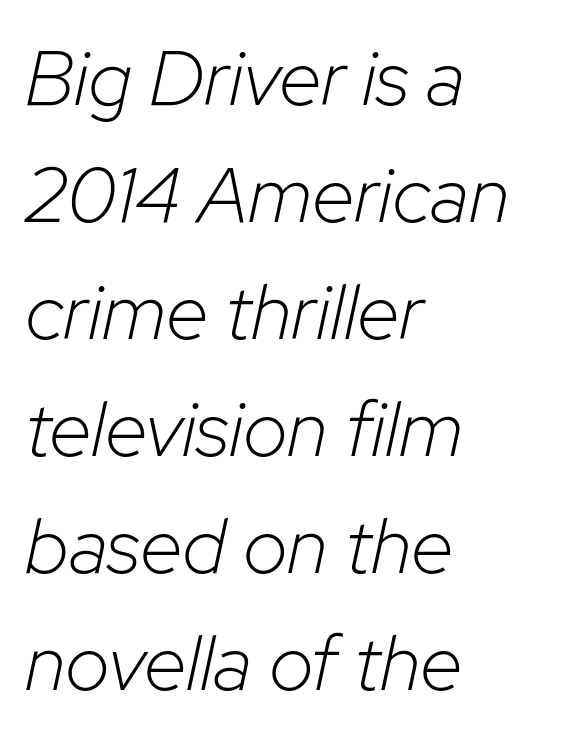
Q: Is the text bold? A: No.
Q: Is the text italic (slanted)? A: Yes, it leans right by about 12 degrees.
Q: Is the text underlined? A: No.
Q: How is the paragraph aligned? A: Left-aligned.
Q: Is the spacing between letters normal or unusually wide? A: Normal.
Q: Is the spacing between lines tight, normal or loose? A: Normal.
Q: Width (condensed, normal, or wide)? A: Normal.
Q: Stroke contrast? A: Low.
Q: x-height? A: Medium.
Q: Monospaced? A: No.
